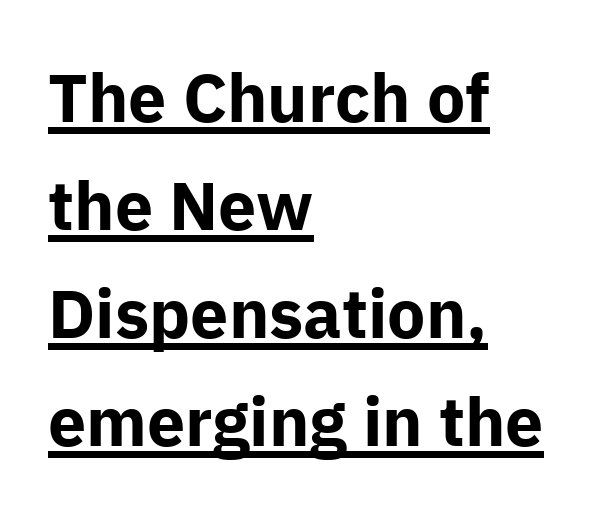
The image shows 68 px bold sans-serif type, upright; set left-aligned, normal line spacing (1.59x), normal letter spacing, underlined; low stroke contrast and a medium x-height.
